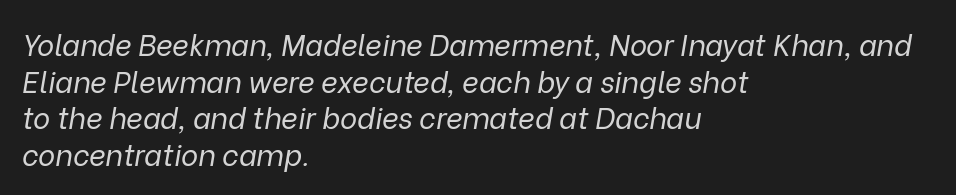
Q: Is the text bold? A: No.
Q: Is the text italic (slanted)? A: Yes, it leans right by about 9 degrees.
Q: Is the text underlined? A: No.
Q: How is the paragraph aligned? A: Left-aligned.
Q: Is the spacing between letters normal or unusually wide? A: Normal.
Q: Is the spacing between lines tight, normal or loose? A: Normal.
Q: Width (condensed, normal, or wide)? A: Normal.
Q: Stroke contrast? A: Low.
Q: x-height? A: Medium.
Q: Monospaced? A: No.
